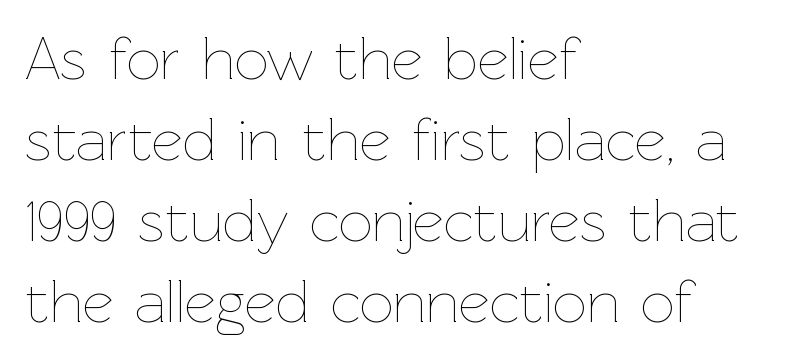
{"italic": "no", "bold": "no", "weight": "thin", "width": "normal", "stroke_contrast": "low", "x_height": "medium", "monospaced": "no", "underline": "no", "align": "left", "line_spacing": "normal", "line_spacing_ratio": 1.35, "letter_spacing": "normal", "letter_spacing_em": 0.0, "glyph_px": 60}
